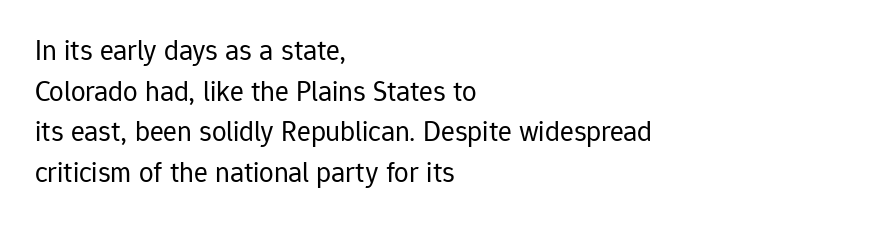
No word sits above an underline. The typography opts for an upright posture over an oblique one. Examine the stroke ends and you'll find no serifs. Summary of vertical rhythm: regular, with standard interline spacing. Stroke mass is kept to a normal reading level or below.
